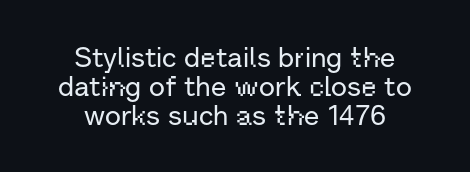
Check the space under the baseline: it is left empty. Rows of type sit shoulder to shoulder in the vertical direction. No italicization has been applied; the sample stays upright. The paragraph shown floats in the horizontal middle.
